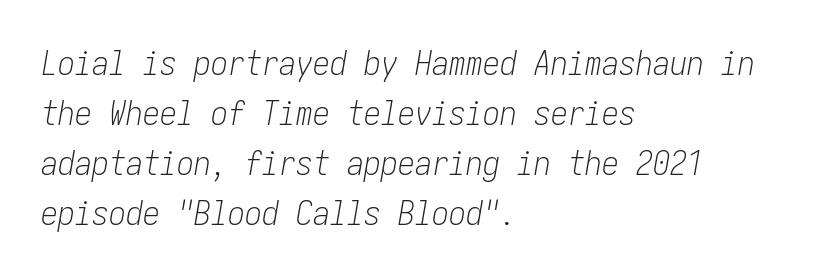
The image shows 34 px light, condensed type, italic (leaning right); set left-aligned, normal line spacing (1.47x), normal letter spacing, not underlined; low stroke contrast and a medium x-height.
